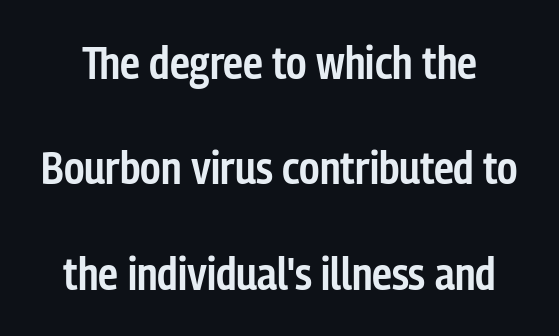
Observe the absence of serifs on each vertical stroke in this sample. Do the letters lean? They stand straight. This sample trades compactness for vertical openness between lines. The horizontal fit of the characters is conventional and even. Summary of weight: moderately heavy, a semibold.
